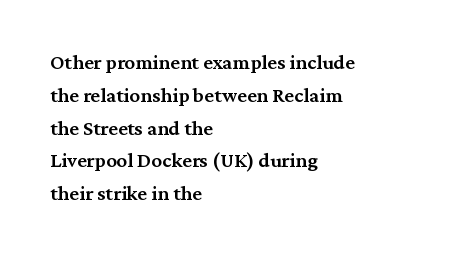
The image shows 21 px text type, upright; set left-aligned, normal line spacing (1.56x), normal letter spacing, not underlined.
